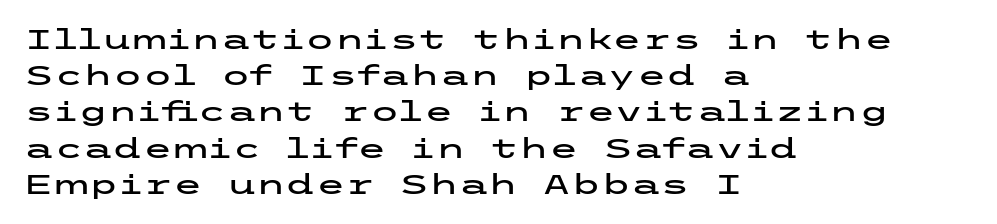
The image shows 27 px text type, upright; set left-aligned, normal line spacing (1.34x), normal letter spacing, not underlined.
